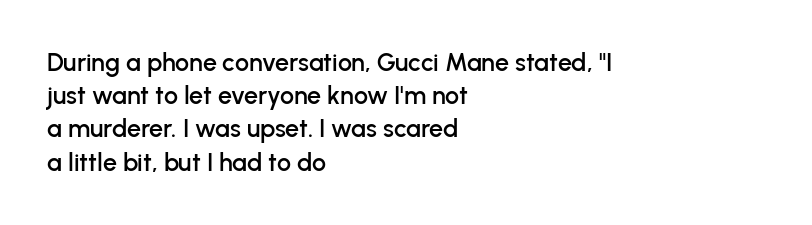
{"italic": "no", "underline": "no", "align": "left", "line_spacing": "normal", "line_spacing_ratio": 1.33, "letter_spacing": "normal", "letter_spacing_em": 0.0, "glyph_px": 25}
